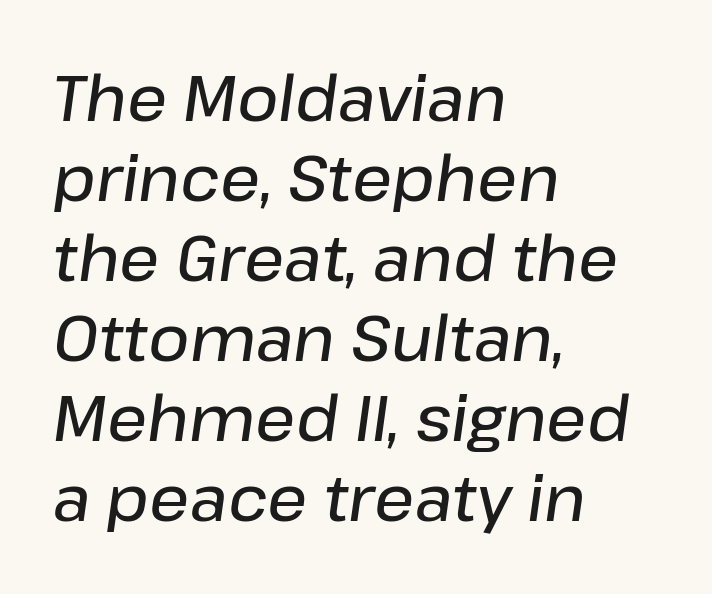
{"italic": "yes", "lean": "right", "slant_degrees": 8, "bold": "semi", "weight": "semibold", "width": "normal", "stroke_contrast": "low", "x_height": "medium", "monospaced": "no", "underline": "no", "align": "left", "line_spacing": "normal", "line_spacing_ratio": 1.27, "letter_spacing": "normal", "letter_spacing_em": 0.0, "glyph_px": 63}
